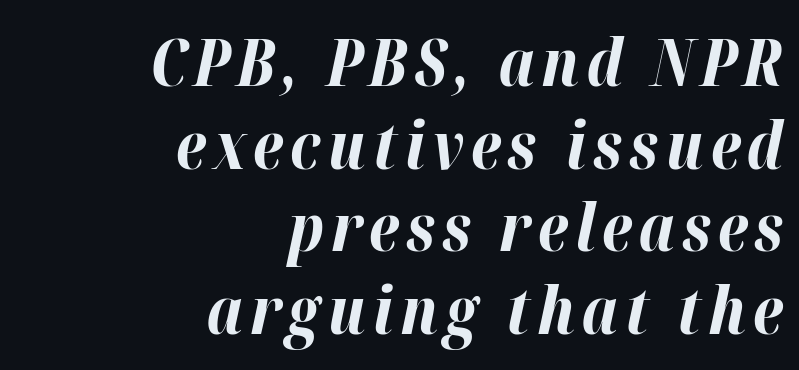
{"italic": "yes", "lean": "right", "slant_degrees": 12, "bold": "yes", "weight": "bold", "width": "normal", "stroke_contrast": "high", "x_height": "medium", "monospaced": "no", "underline": "no", "align": "right", "line_spacing": "normal", "line_spacing_ratio": 1.27, "glyph_px": 65}
